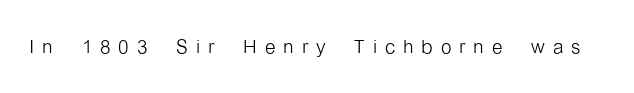
The image shows 27 px text type, upright; set unusually wide letter spacing (+0.29 em), not underlined.
